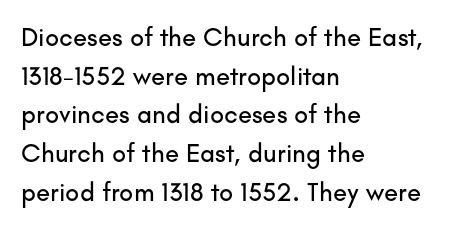
The image shows 26 px text type, upright; set left-aligned, normal line spacing (1.49x), normal letter spacing, not underlined.
